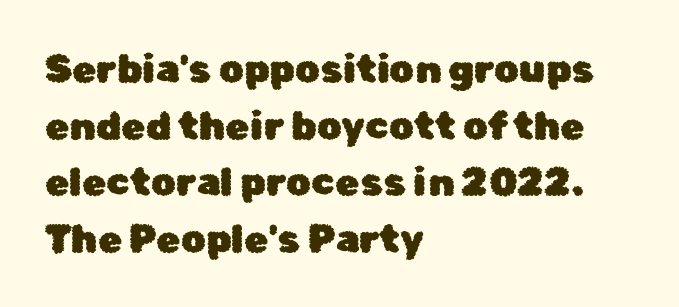
Q: Is the text italic (slanted)? A: No, it is upright.
Q: Is the typeface a serif or a sans-serif typeface? A: Sans-serif.
Q: Is the text underlined? A: No.
Q: How is the paragraph aligned? A: Left-aligned.
Q: Is the spacing between letters normal or unusually wide? A: Normal.
Q: Is the spacing between lines tight, normal or loose? A: Normal.
Q: Width (condensed, normal, or wide)? A: Normal.
Q: Stroke contrast? A: Low.
Q: x-height? A: Medium.
Q: Monospaced? A: No.
